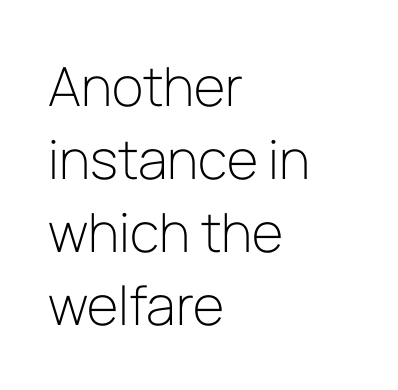
The string is rendered with underlining switched off. Caption: multi-line text, flush left, ragged right. The type family on display is of the sans-serif kind. There is no visible air inserted between adjacent glyphs. The lettering holds an erect, upright posture throughout.
